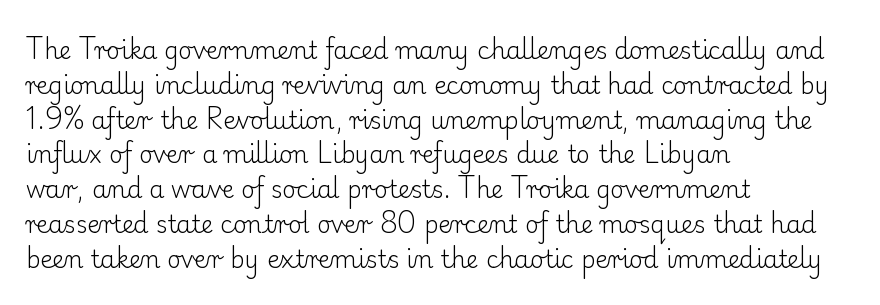
Summary of weight: not heavy and not bold. The passage shown stacks its lines at a standard gap. Upright lettering throughout. Tracking value appears to be zero — textbook default spacing.
